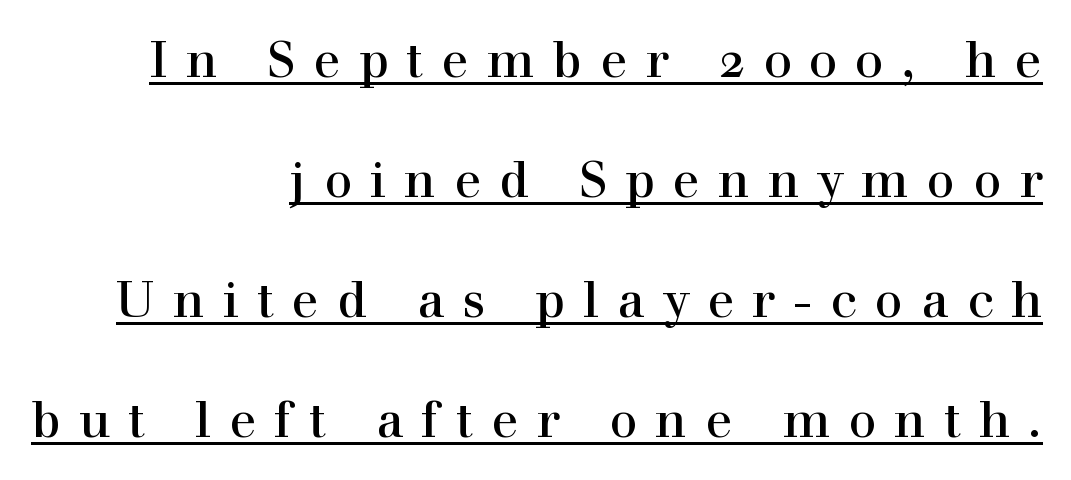
{"serif": "yes", "italic": "no", "width": "normal", "x_height": "medium", "monospaced": "no", "underline": "yes", "align": "right", "line_spacing": "loose", "line_spacing_ratio": 2.4, "letter_spacing": "wide", "letter_spacing_em": 0.36, "glyph_px": 50}
